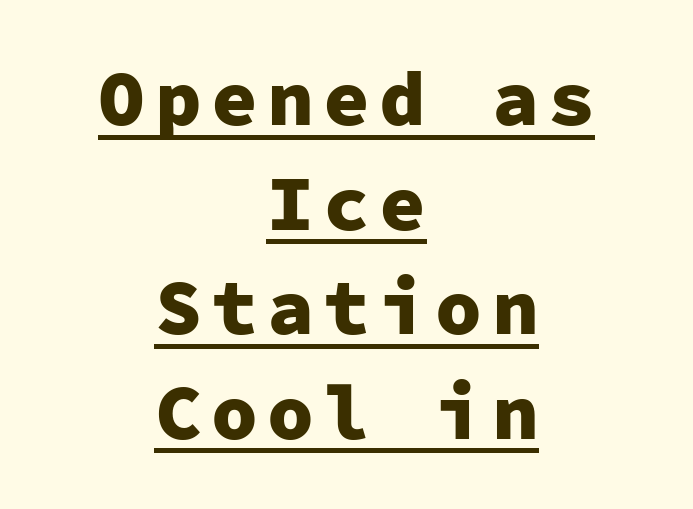
A continuous stroke trails under the words, as in a hyperlink. Centered paragraph, ragged on both sides. Monospaced: the letters line up in strict vertical columns. Italic: no, the glyphs are upright roman. To sum up the face: it is a sans, with no serifs.
